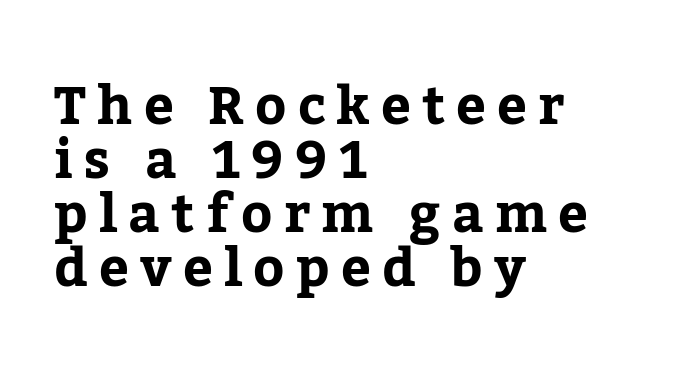
Q: Is the text bold? A: Yes.
Q: Is the text italic (slanted)? A: No, it is upright.
Q: Is the typeface a serif or a sans-serif typeface? A: Serif.
Q: Is the text underlined? A: No.
Q: How is the paragraph aligned? A: Left-aligned.
Q: Is the spacing between letters normal or unusually wide? A: Unusually wide.
Q: Is the spacing between lines tight, normal or loose? A: Tight.
Q: Width (condensed, normal, or wide)? A: Normal.
Q: Stroke contrast? A: Low.
Q: x-height? A: Medium.
Q: Monospaced? A: No.
